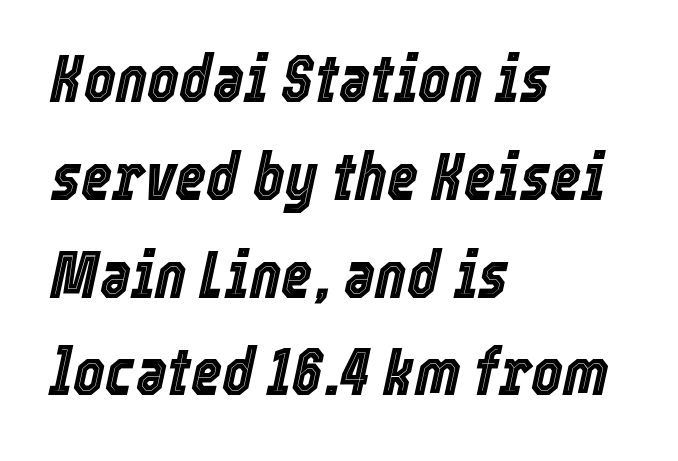
Each new line begins a customary step beneath the previous one. Letter spacing: default. The letters advance in unequal steps, a hallmark of proportional type. The ragged edge is on the right, which tells us the setting is flush left. The baseline area is clear. The face used here has a pronounced slope to its letters.
